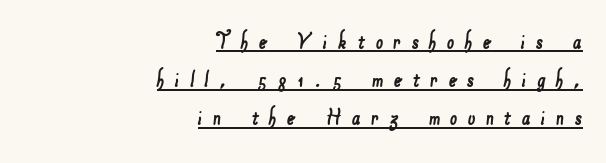
The image shows 26 px text type; set right-aligned, normal line spacing (1.47x), unusually wide letter spacing (+0.39 em), underlined.
